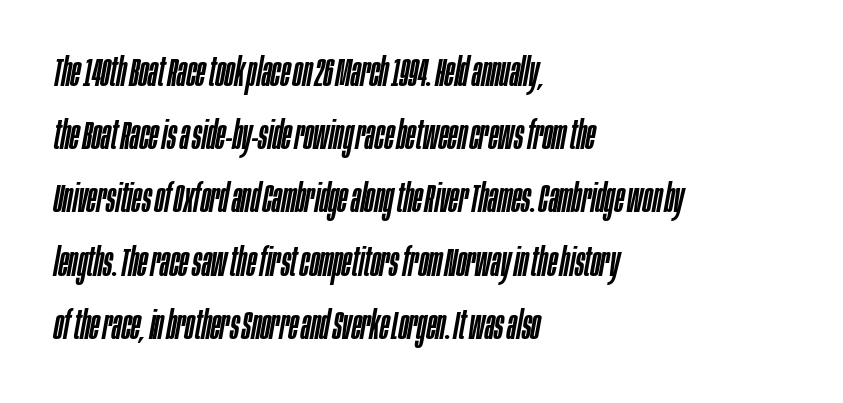
Do the characters align in a grid? No, the font is proportional. Short note: letters normally spaced. These lines stack with their left ends in a neat column. These lines were composed using italics. Anything drawn beneath the words? Only blank space.
